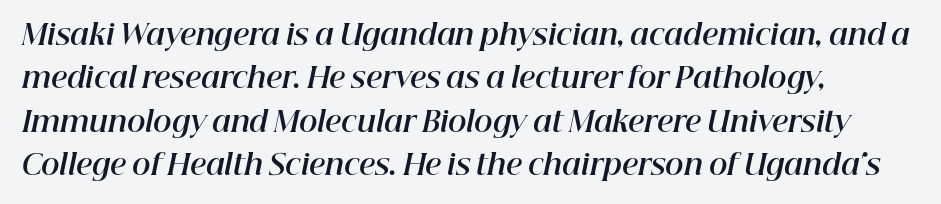
How are the letters spaced? Ordinarily, with no added tracking. Alignment: flush left. The words here are not underlined. Characters are canted at an angle relative to the baseline's perpendicular.
